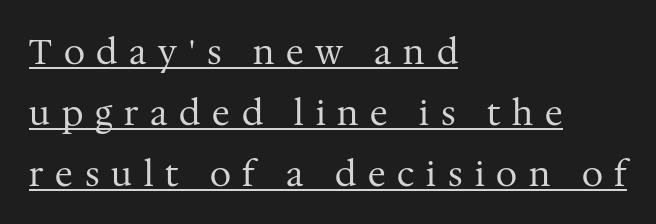
Compared with undecorated copy, this sample adds a rule below the words. Characters remain perfectly vertical along every line. The passage shown is typed in a proportional face where columns would drift. Serif or sans? Serif — the stroke terminals have little feet. The gaps between neighbouring characters are conspicuously large.
